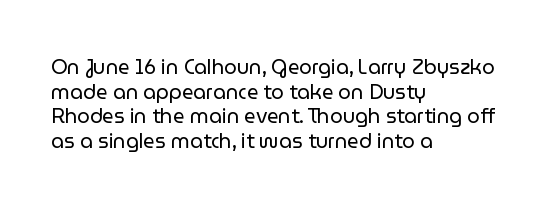
Q: Is the text bold? A: No.
Q: Is the text italic (slanted)? A: No, it is upright.
Q: Is the text underlined? A: No.
Q: How is the paragraph aligned? A: Left-aligned.
Q: Is the spacing between letters normal or unusually wide? A: Normal.
